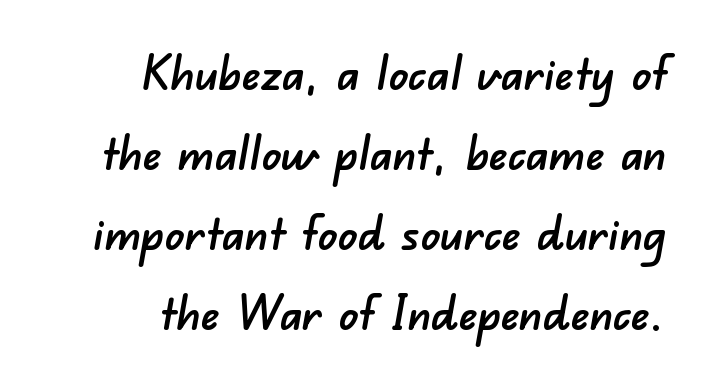
The words here are not underlined. Varying glyph widths throughout — classic text-font behaviour. Compared with a flush-left layout, this one pins lines to the opposite, right side. I'd call this a sans setting — the letters go barefoot. Reading down the column, the eye jumps a familiar distance to each next line.
